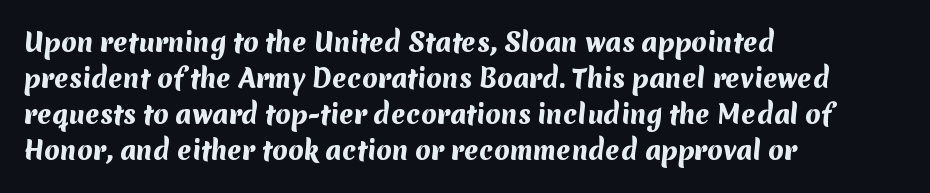
{"bold": "yes", "underline": "no", "align": "left", "line_spacing": "normal", "line_spacing_ratio": 1.44, "letter_spacing": "normal", "letter_spacing_em": 0.0, "glyph_px": 25}
